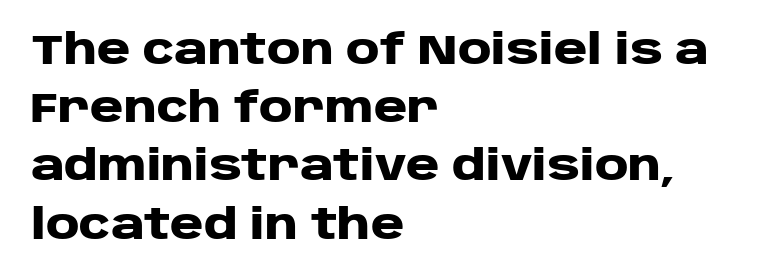
Q: Is the text bold? A: Yes.
Q: Is the text italic (slanted)? A: No, it is upright.
Q: Is the typeface a serif or a sans-serif typeface? A: Sans-serif.
Q: Is the text underlined? A: No.
Q: How is the paragraph aligned? A: Left-aligned.
Q: Is the spacing between letters normal or unusually wide? A: Normal.
Q: Is the spacing between lines tight, normal or loose? A: Normal.
Q: Width (condensed, normal, or wide)? A: Wide.
Q: Stroke contrast? A: Low.
Q: x-height? A: Large.
Q: Monospaced? A: No.
